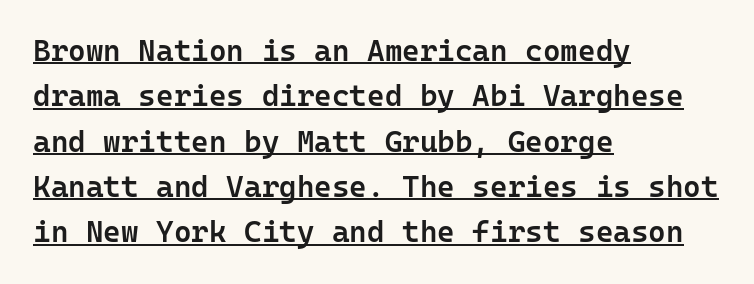
Q: Is the text bold? A: Semi-bold.
Q: Is the text italic (slanted)? A: No, it is upright.
Q: Is the typeface a serif or a sans-serif typeface? A: Sans-serif.
Q: Is the text underlined? A: Yes.
Q: How is the paragraph aligned? A: Left-aligned.
Q: Is the spacing between letters normal or unusually wide? A: Normal.
Q: Is the spacing between lines tight, normal or loose? A: Normal.
Q: Width (condensed, normal, or wide)? A: Normal.
Q: Stroke contrast? A: Low.
Q: x-height? A: Medium.
Q: Monospaced? A: Yes.
